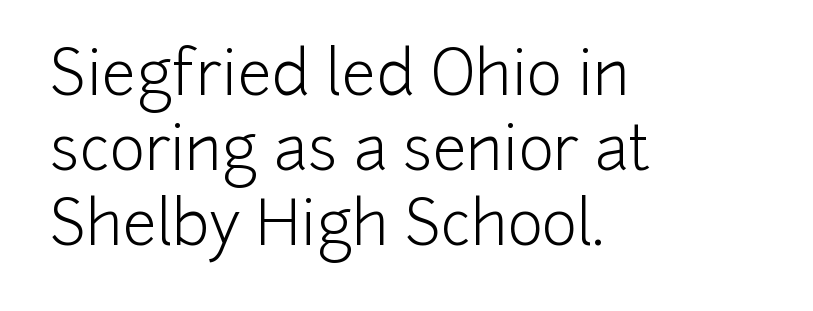
The image shows 61 px light sans-serif type, upright; set left-aligned, line spacing 1.23x, normal letter spacing, not underlined; low stroke contrast and a medium x-height.
